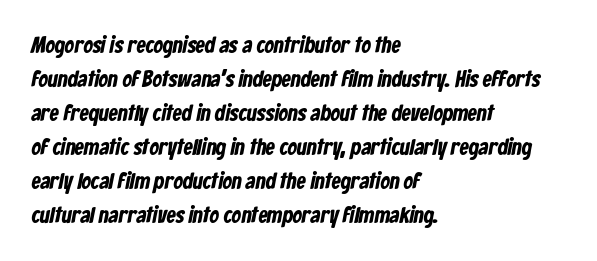
The image shows 23 px text type; set left-aligned, normal line spacing (1.48x), normal letter spacing, not underlined.
